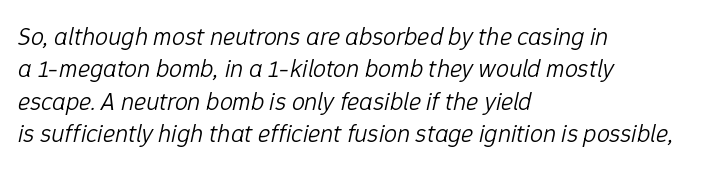
Q: Is the text bold? A: No.
Q: Is the text italic (slanted)? A: Yes, it leans right by about 12 degrees.
Q: Is the text underlined? A: No.
Q: How is the paragraph aligned? A: Left-aligned.
Q: Is the spacing between letters normal or unusually wide? A: Normal.
Q: Is the spacing between lines tight, normal or loose? A: Normal.
